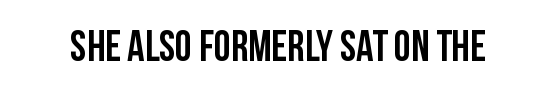
These lines are rendered in a variable-pitch font. Check under the words: just untouched page. The type sits square on the baseline with zero lean. Emphasis by weight is at full strength: bold.
